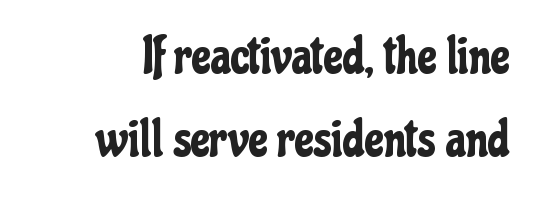
The image shows 51 px condensed sans-serif type, upright; set normal line spacing (1.63x), normal letter spacing, not underlined; low stroke contrast and a medium x-height.
